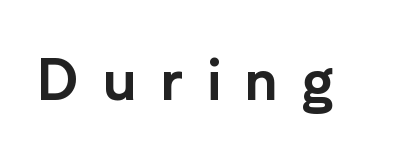
The image shows 56 px sans-serif type, upright; set unusually wide letter spacing (+0.43 em), not underlined; low stroke contrast and a medium x-height.
